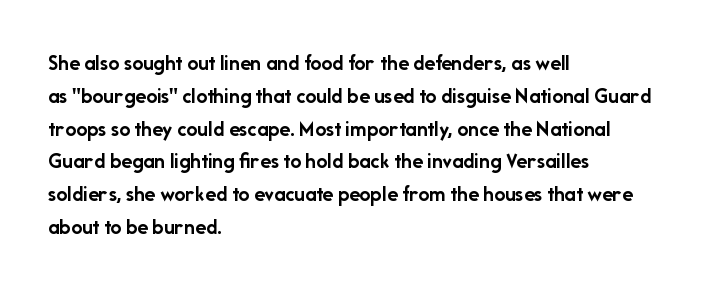
Q: Is the text bold? A: Yes.
Q: Is the text italic (slanted)? A: No, it is upright.
Q: Is the text underlined? A: No.
Q: How is the paragraph aligned? A: Left-aligned.
Q: Is the spacing between letters normal or unusually wide? A: Normal.
Q: Is the spacing between lines tight, normal or loose? A: Normal.
